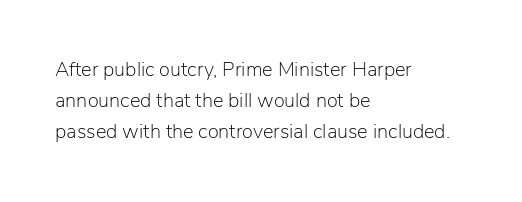
{"italic": "no", "bold": "no", "underline": "no", "align": "left", "line_spacing": "normal", "line_spacing_ratio": 1.56, "letter_spacing": "normal", "letter_spacing_em": 0.0, "glyph_px": 20}
